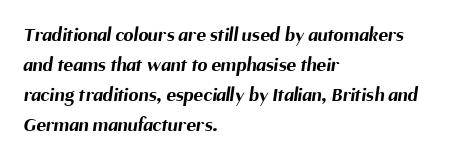
{"bold": "yes", "underline": "no", "align": "left", "line_spacing": "normal", "line_spacing_ratio": 1.5, "letter_spacing": "normal", "letter_spacing_em": 0.0, "glyph_px": 20}
